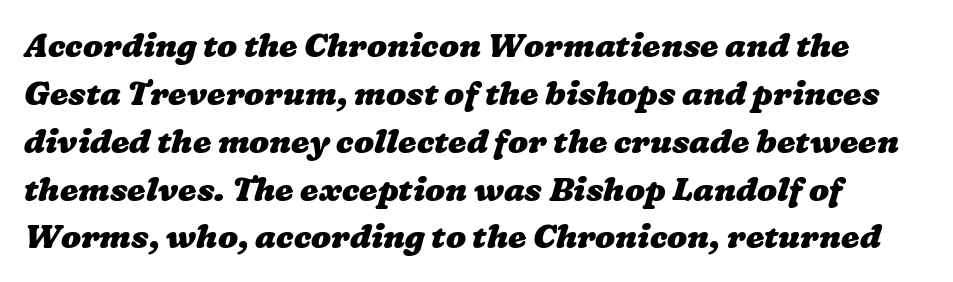
{"bold": "yes", "weight": "heavy", "width": "wide", "stroke_contrast": "low", "x_height": "medium", "monospaced": "no", "underline": "no", "line_spacing": "normal", "line_spacing_ratio": 1.45, "letter_spacing": "normal", "letter_spacing_em": 0.0, "glyph_px": 33}
